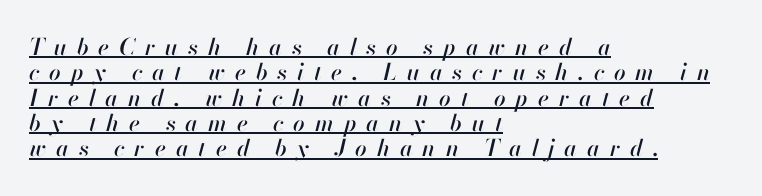
{"italic": "yes", "lean": "right", "slant_degrees": 13, "underline": "yes", "align": "left", "line_spacing": "tight", "line_spacing_ratio": 1.1, "letter_spacing": "wide", "letter_spacing_em": 0.43, "glyph_px": 23}
